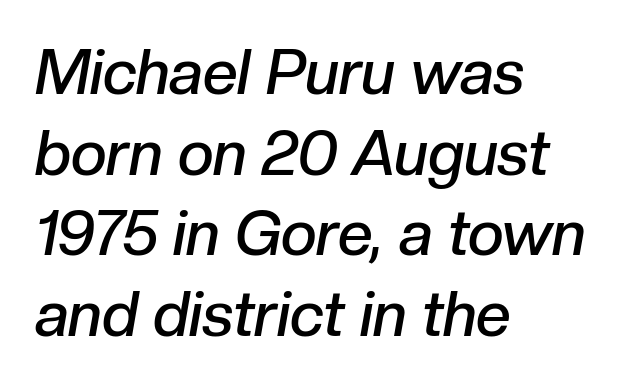
Q: Is the text bold? A: Semi-bold.
Q: Is the text italic (slanted)? A: Yes, it leans right by about 10 degrees.
Q: Is the text underlined? A: No.
Q: How is the paragraph aligned? A: Left-aligned.
Q: Is the spacing between letters normal or unusually wide? A: Normal.
Q: Is the spacing between lines tight, normal or loose? A: Normal.
Q: Width (condensed, normal, or wide)? A: Normal.
Q: Stroke contrast? A: Low.
Q: x-height? A: Medium.
Q: Monospaced? A: No.
